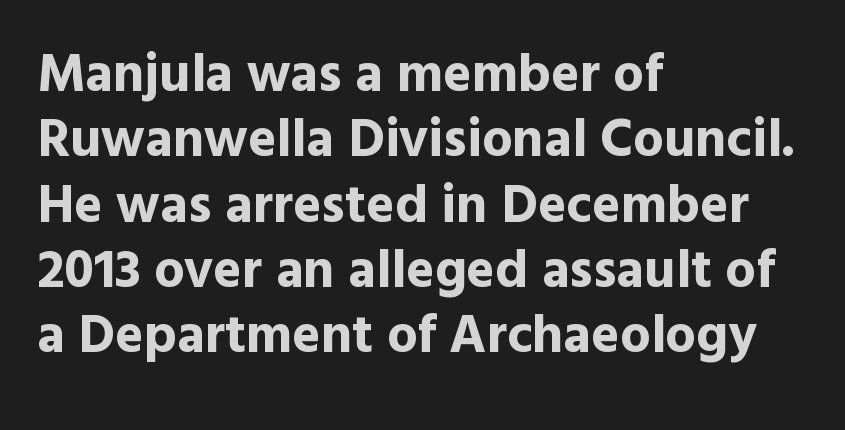
Q: Is the text bold? A: Yes.
Q: Is the text italic (slanted)? A: No, it is upright.
Q: Is the typeface a serif or a sans-serif typeface? A: Sans-serif.
Q: Is the text underlined? A: No.
Q: How is the paragraph aligned? A: Left-aligned.
Q: Is the spacing between letters normal or unusually wide? A: Normal.
Q: Width (condensed, normal, or wide)? A: Normal.
Q: x-height? A: Medium.
Q: Monospaced? A: No.
